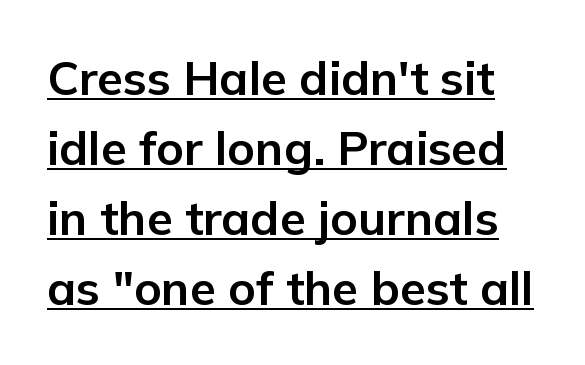
The image shows 47 px bold sans-serif type, upright; set normal line spacing (1.49x), normal letter spacing, underlined; low stroke contrast and a medium x-height.
